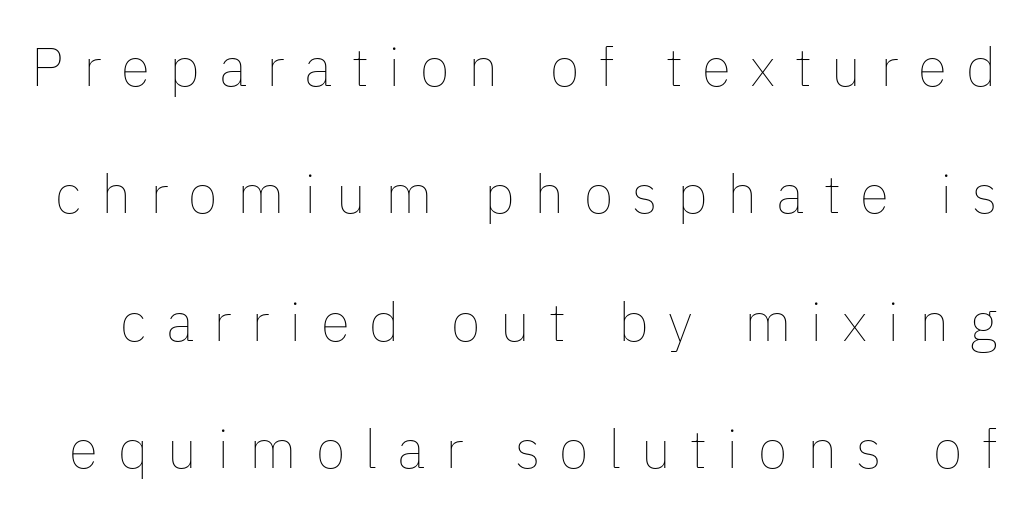
{"italic": "no", "bold": "no", "weight": "thin", "width": "normal", "stroke_contrast": "low", "x_height": "medium", "monospaced": "no", "underline": "no", "line_spacing": "loose", "line_spacing_ratio": 2.36, "letter_spacing": "wide", "letter_spacing_em": 0.36, "glyph_px": 54}
